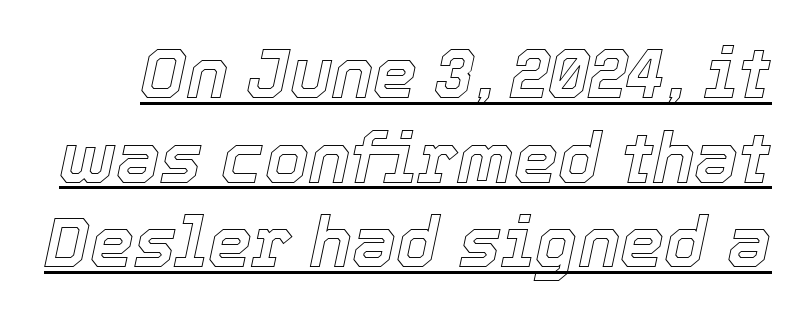
Q: Is the text italic (slanted)? A: Yes, it leans right by about 12 degrees.
Q: Is the text underlined? A: Yes.
Q: Is the spacing between letters normal or unusually wide? A: Normal.
Q: Width (condensed, normal, or wide)? A: Normal.
Q: x-height? A: Medium.
Q: Monospaced? A: No.
